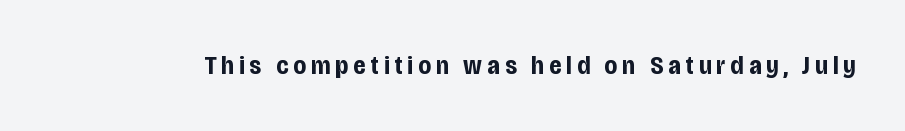
Heavy, bold letterforms. Tall strokes in this sample are plumb rather than angled. The strip under each line holds only bare page.
